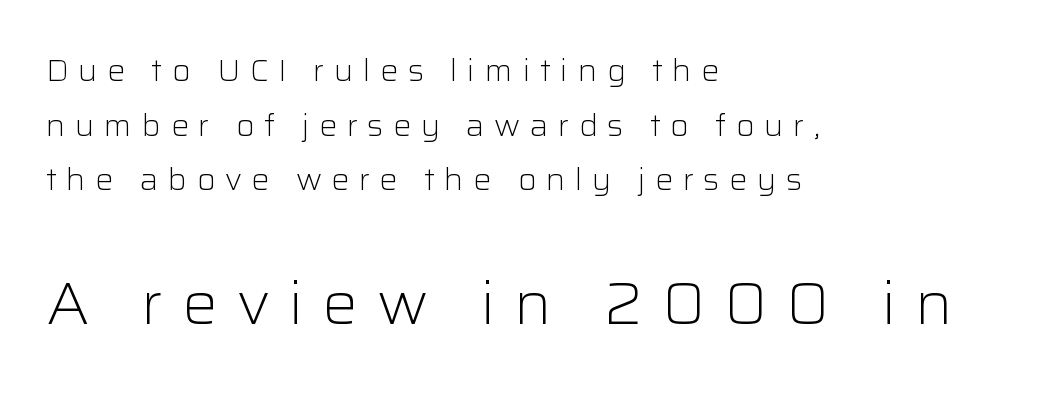
{"serif": "no", "italic": "no", "bold": "no", "weight": "light", "width": "normal", "stroke_contrast": "low", "x_height": "medium", "monospaced": "no", "underline": "no", "align": "left", "line_spacing_ratio": 1.82, "letter_spacing": "wide", "letter_spacing_em": 0.32, "larger_block": "second", "size_ratio": 1.97, "glyph_px": 59}
